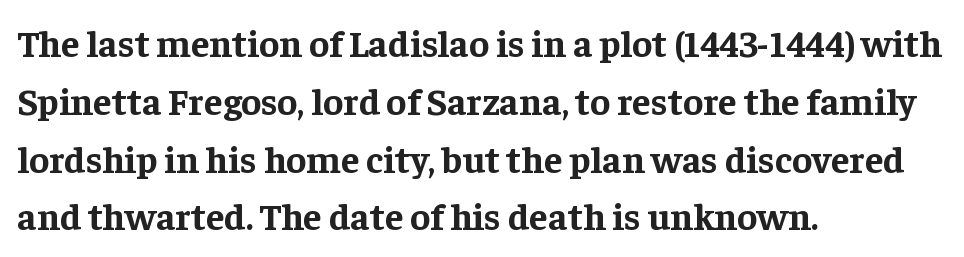
Teacher's note: observe the even left margin — that is flush-left alignment. Spacing between characters is what you'd get straight out of the box. The text was rendered using a seriffed face with decorative stroke endings. Evenly set lines give the paragraph a standard silhouette. A clean baseline with only descenders dipping below it. Do the characters align in a grid? No, the font is proportional.
